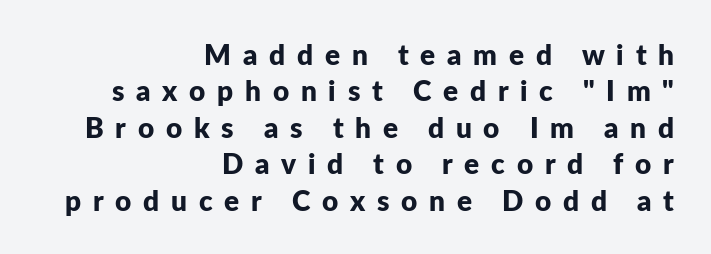
Q: Is the text bold? A: Yes.
Q: Is the text italic (slanted)? A: No, it is upright.
Q: Is the typeface a serif or a sans-serif typeface? A: Sans-serif.
Q: Is the text underlined? A: No.
Q: How is the paragraph aligned? A: Right-aligned.
Q: Is the spacing between letters normal or unusually wide? A: Unusually wide.
Q: Is the spacing between lines tight, normal or loose? A: Normal.
Q: Width (condensed, normal, or wide)? A: Normal.
Q: Stroke contrast? A: Low.
Q: x-height? A: Medium.
Q: Monospaced? A: No.
